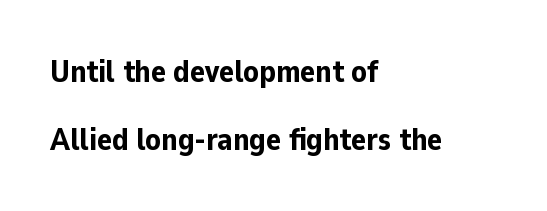
Q: Is the text bold? A: Yes.
Q: Is the text italic (slanted)? A: No, it is upright.
Q: Is the typeface a serif or a sans-serif typeface? A: Sans-serif.
Q: Is the text underlined? A: No.
Q: How is the paragraph aligned? A: Left-aligned.
Q: Is the spacing between letters normal or unusually wide? A: Normal.
Q: Is the spacing between lines tight, normal or loose? A: Loose.
Q: Width (condensed, normal, or wide)? A: Normal.
Q: Stroke contrast? A: Low.
Q: x-height? A: Medium.
Q: Monospaced? A: No.
